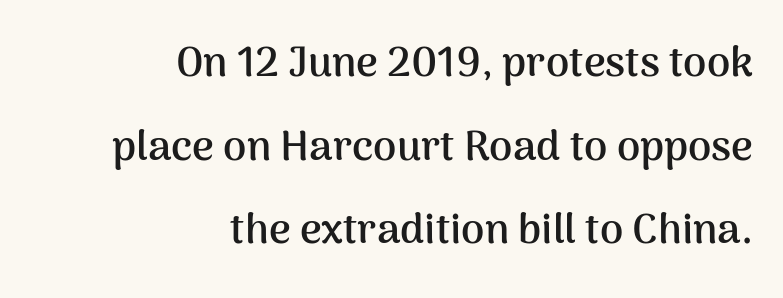
{"serif": "no", "italic": "no", "bold": "yes", "weight": "semibold", "width": "normal", "stroke_contrast": "medium", "x_height": "medium", "monospaced": "no", "underline": "no", "align": "right", "line_spacing": "loose", "line_spacing_ratio": 1.99, "letter_spacing": "normal", "letter_spacing_em": 0.0, "glyph_px": 42}
